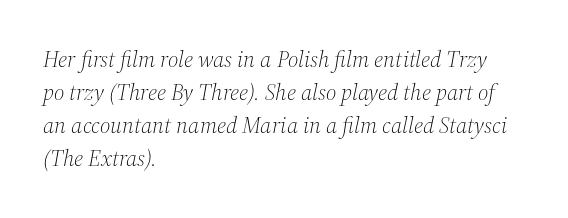
The image shows 23 px text type, italic (leaning right); set left-aligned, normal line spacing (1.44x), normal letter spacing, not underlined.
